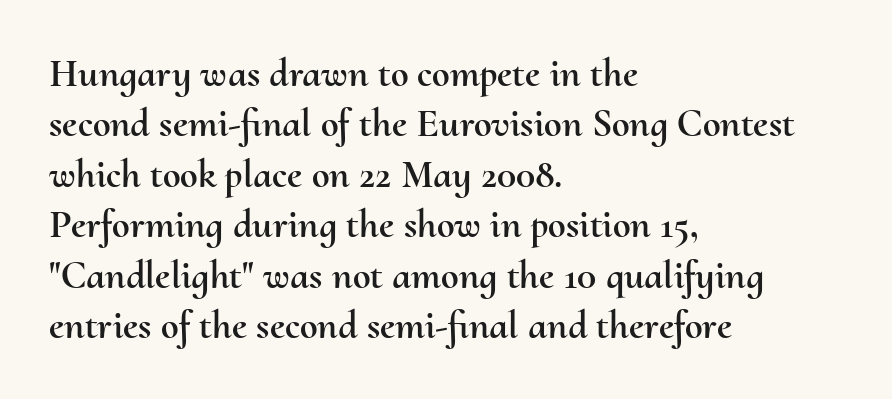
The image shows 40 px text type, upright; set left-aligned, normal line spacing (1.26x), normal letter spacing, not underlined; medium stroke contrast and a small x-height.
